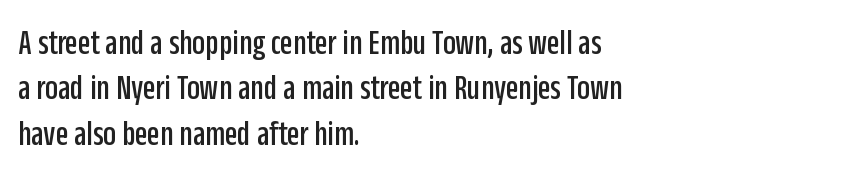
{"serif": "no", "italic": "no", "width": "condensed", "stroke_contrast": "low", "x_height": "large", "monospaced": "no", "underline": "no", "align": "left", "line_spacing": "normal", "line_spacing_ratio": 1.26, "letter_spacing": "normal", "letter_spacing_em": 0.0, "glyph_px": 36}
